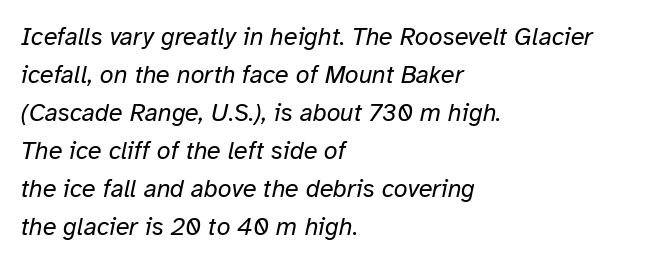
The vertical gap from one line to the next is medium. You could call the tracking neutral — neither tight nor loose. Bare-footed words on every line. Horizontal alignment here is leftward, the default for most running prose. Stems here are at most as thick as an everyday book face. Notice how the stems are inclined rather than vertical — that's the hallmark of italics.
